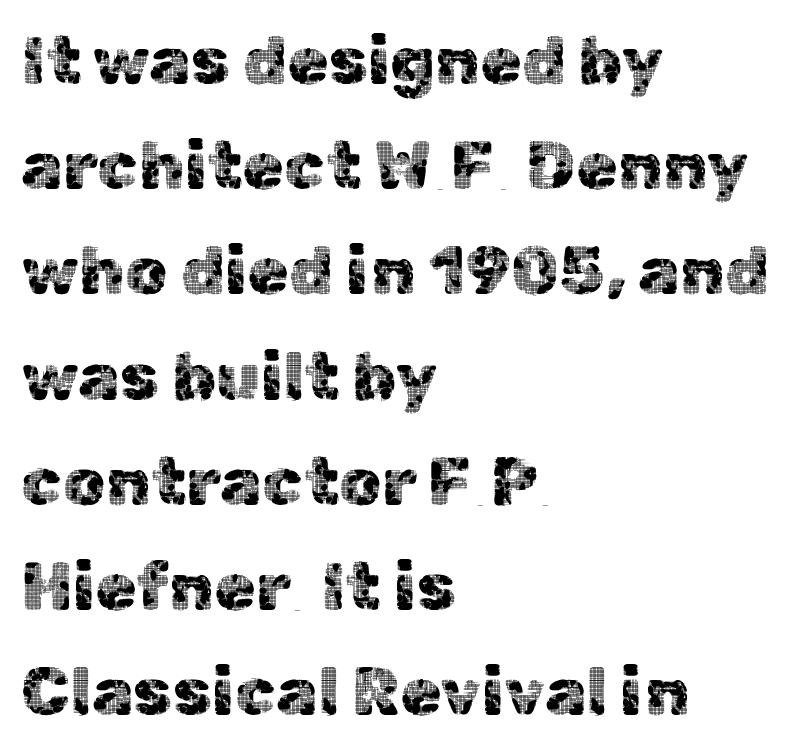
Font category for this specimen: sans-serif. This sample keeps an unexceptional amount of space between lines. Anything drawn beneath the words? Only blank space. The face used here is proportionally spaced, like ordinary book or web type. Every stem runs plumb, perpendicular to the baseline.
